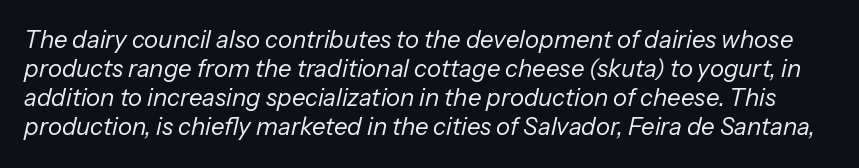
Q: Is the text bold? A: No.
Q: Is the text italic (slanted)? A: Yes, it leans right by about 13 degrees.
Q: Is the text underlined? A: No.
Q: Is the spacing between letters normal or unusually wide? A: Normal.
